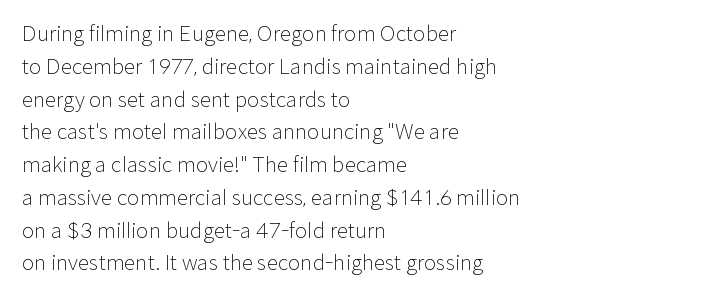
{"italic": "no", "bold": "no", "underline": "no", "align": "left", "line_spacing": "normal", "line_spacing_ratio": 1.56, "letter_spacing": "normal", "letter_spacing_em": 0.0, "glyph_px": 21}
